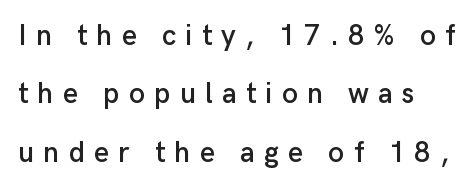
{"serif": "no", "italic": "no", "width": "normal", "stroke_contrast": "low", "x_height": "medium", "monospaced": "no", "underline": "no", "line_spacing": "loose", "line_spacing_ratio": 2.01, "letter_spacing": "wide", "letter_spacing_em": 0.31, "glyph_px": 29}
